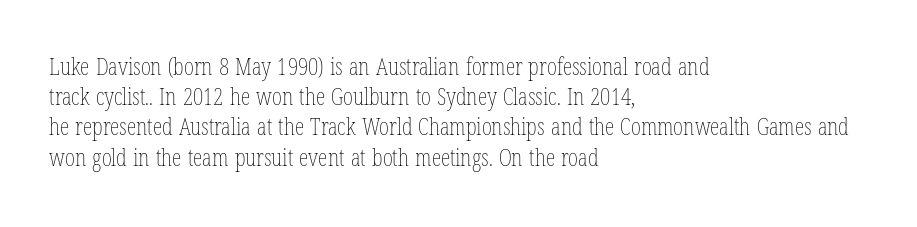
The image shows 24 px text type, upright; set left-aligned, normal line spacing (1.26x), normal letter spacing, not underlined.
